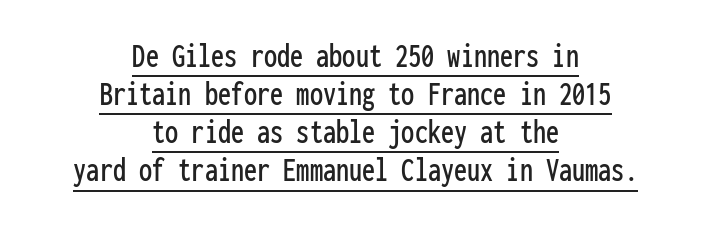
A rule runs beneath these lines of type. Observe the absence of serifs on each vertical stroke in this sample. Look at the tracking — it's just the regular setting, nothing added. The compositor balanced each line on the midline.
